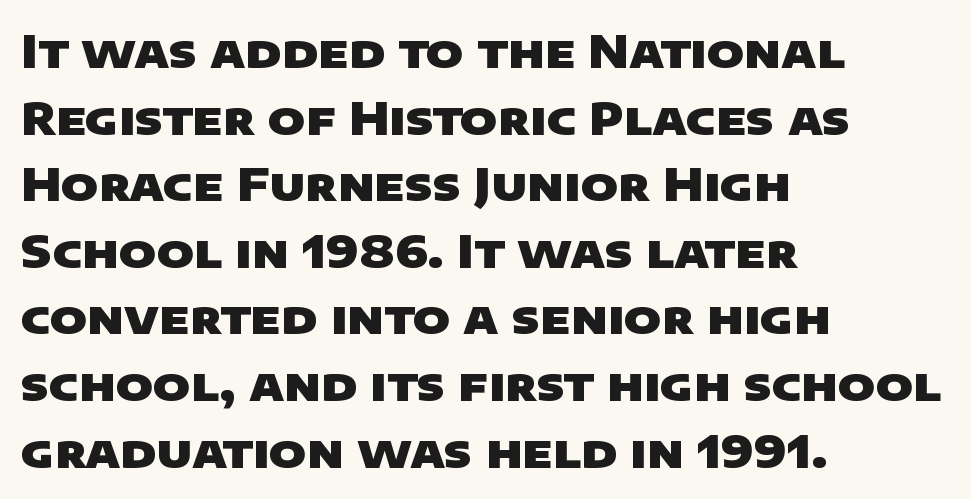
The image shows 45 px heavy, wide sans-serif type; set left-aligned, normal line spacing (1.48x), normal letter spacing, not underlined; low stroke contrast and a large x-height.
